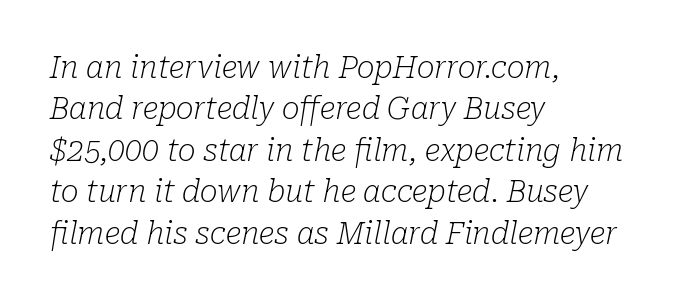
The image shows 30 px light serif type, italic (leaning right); set left-aligned, normal line spacing (1.38x), normal letter spacing, not underlined; low stroke contrast and a medium x-height.
